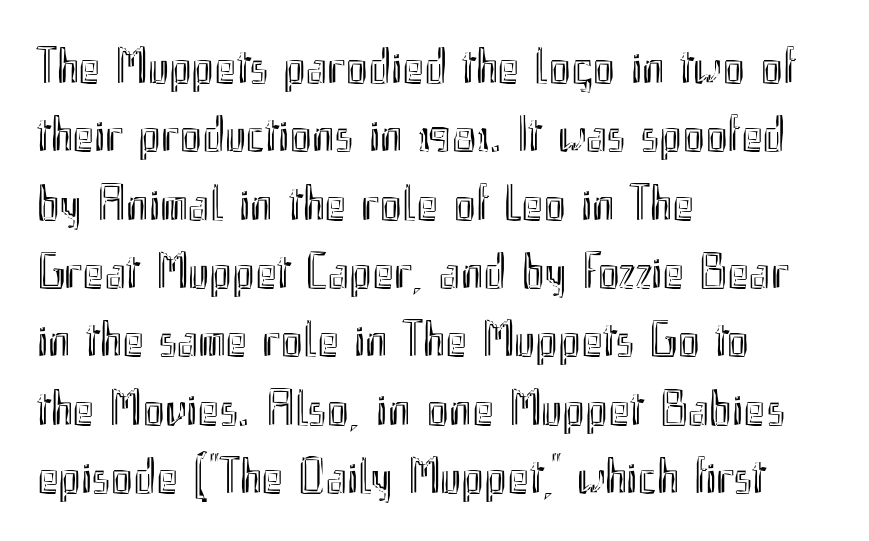
The image shows 51 px condensed type, upright; set left-aligned, normal line spacing (1.34x), normal letter spacing, not underlined; a small x-height.
